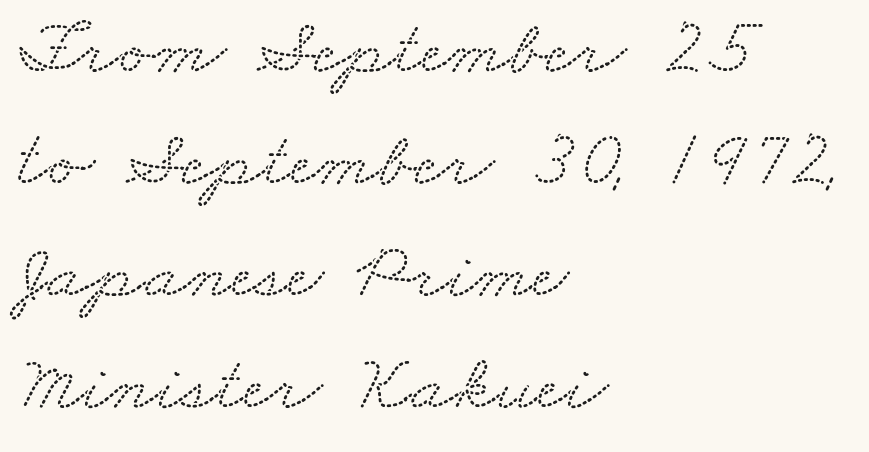
Words float on clear page, feet unadorned. What stands out about the letter spacing? Nothing — it is the standard amount. Leading matches the norm, producing a regular column. Each letter keeps its own natural width here, so spacing adapts to shape. The text block is weighted toward the left margin, trailing off unevenly rightward.
